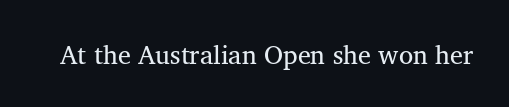
Q: Is the text italic (slanted)? A: No, it is upright.
Q: Is the text underlined? A: No.
Q: Is the spacing between letters normal or unusually wide? A: Normal.
